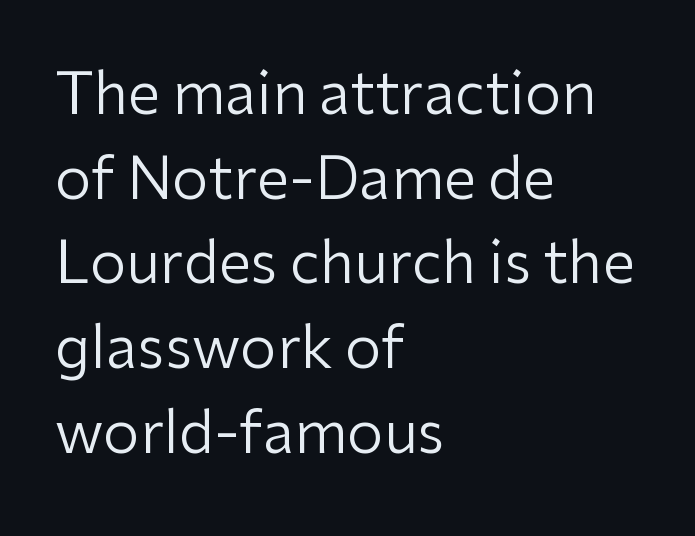
Q: Is the text bold? A: No.
Q: Is the text italic (slanted)? A: No, it is upright.
Q: Is the typeface a serif or a sans-serif typeface? A: Sans-serif.
Q: Is the text underlined? A: No.
Q: How is the paragraph aligned? A: Left-aligned.
Q: Is the spacing between letters normal or unusually wide? A: Normal.
Q: Is the spacing between lines tight, normal or loose? A: Normal.
Q: Width (condensed, normal, or wide)? A: Normal.
Q: Stroke contrast? A: Low.
Q: x-height? A: Medium.
Q: Monospaced? A: No.
